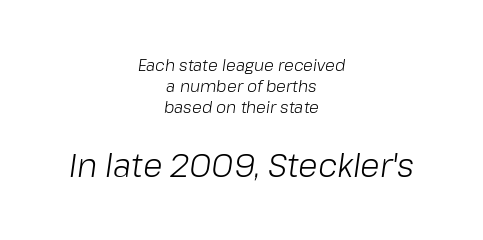
These lines keep a tight, regular rhythm from letter to letter. The composition opens small and finishes big. Looks like regular typesetting: each glyph gets only the width it needs. Each line is balanced around a shared central axis. Caption: face not bold, strokes unweighted.
